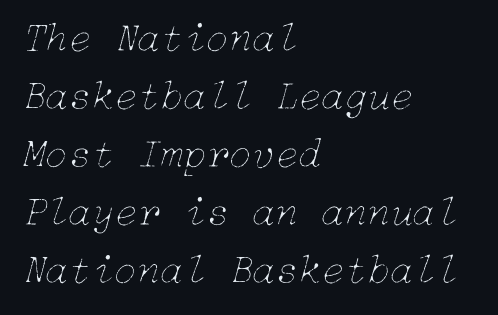
The image shows 42 px thin type, italic (leaning right); set left-aligned, normal line spacing (1.38x), normal letter spacing, not underlined; low stroke contrast and a medium x-height.
